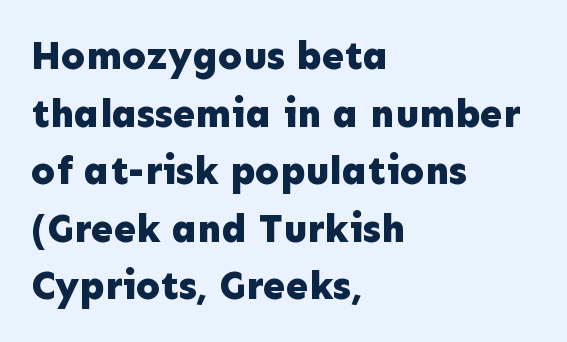
The image shows 40 px bold sans-serif type, upright; set left-aligned, normal line spacing (1.44x), normal letter spacing, not underlined; low stroke contrast and a medium x-height.
